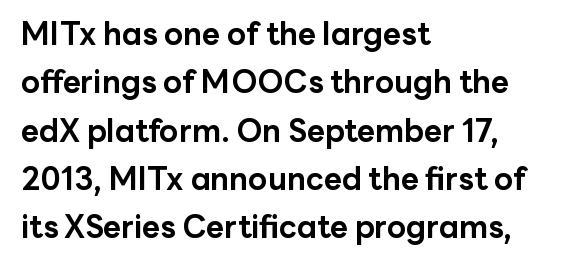
Q: Is the text bold? A: Yes.
Q: Is the text italic (slanted)? A: No, it is upright.
Q: Is the typeface a serif or a sans-serif typeface? A: Sans-serif.
Q: Is the text underlined? A: No.
Q: How is the paragraph aligned? A: Left-aligned.
Q: Is the spacing between letters normal or unusually wide? A: Normal.
Q: Is the spacing between lines tight, normal or loose? A: Normal.
Q: Width (condensed, normal, or wide)? A: Normal.
Q: Stroke contrast? A: Low.
Q: x-height? A: Medium.
Q: Monospaced? A: No.
